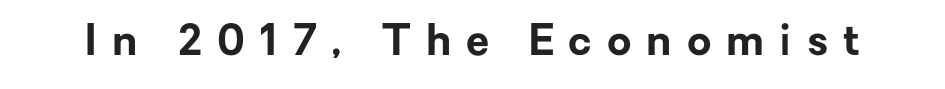
{"serif": "no", "italic": "no", "bold": "yes", "weight": "bold", "width": "normal", "stroke_contrast": "low", "x_height": "medium", "monospaced": "no", "underline": "no", "letter_spacing": "wide", "letter_spacing_em": 0.36, "glyph_px": 42}
